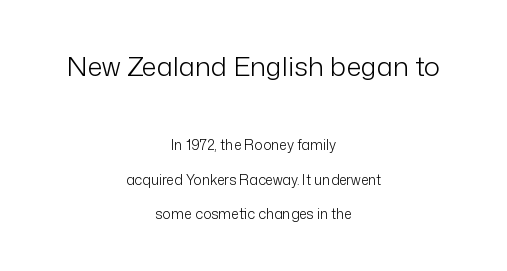
{"italic": "no", "bold": "no", "underline": "no", "align": "center", "line_spacing": "loose", "line_spacing_ratio": 2.47, "letter_spacing": "normal", "letter_spacing_em": 0.0, "larger_block": "first", "size_ratio": 1.93, "glyph_px": 27}
